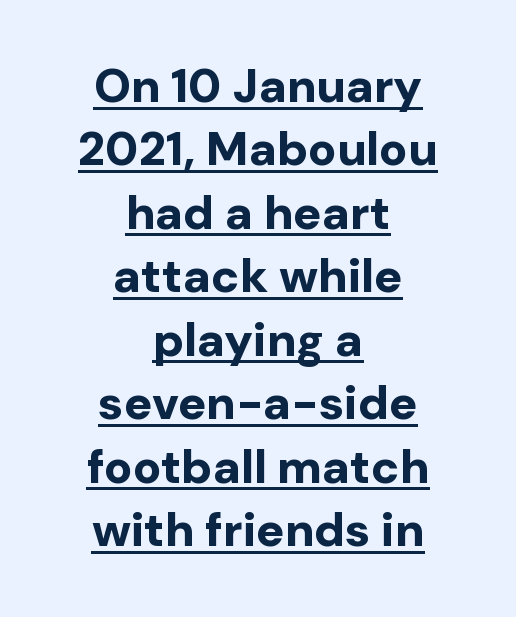
{"serif": "no", "italic": "no", "bold": "yes", "weight": "bold", "width": "normal", "stroke_contrast": "low", "x_height": "medium", "monospaced": "no", "underline": "yes", "align": "center", "line_spacing": "normal", "line_spacing_ratio": 1.35, "letter_spacing": "normal", "letter_spacing_em": 0.0, "glyph_px": 47}
